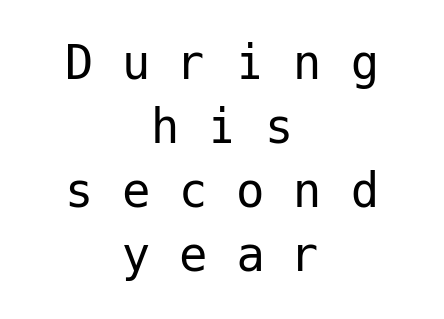
The vertical gap from one line to the next is small. Type style note: lacks serifs. You can tell it's not italic because the verticals are truly vertical. There is plenty of visible air inserted between adjacent glyphs.
